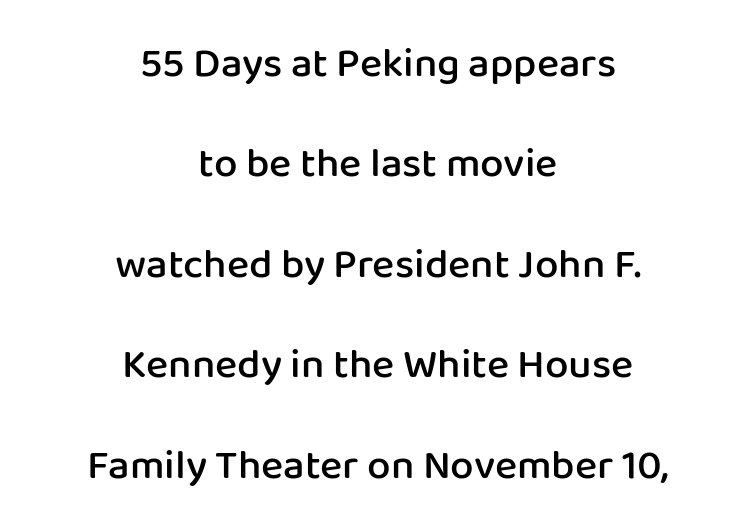
Q: Is the text bold? A: Semi-bold.
Q: Is the text italic (slanted)? A: No, it is upright.
Q: Is the typeface a serif or a sans-serif typeface? A: Sans-serif.
Q: Is the text underlined? A: No.
Q: How is the paragraph aligned? A: Centered.
Q: Is the spacing between letters normal or unusually wide? A: Normal.
Q: Is the spacing between lines tight, normal or loose? A: Loose.
Q: Width (condensed, normal, or wide)? A: Normal.
Q: Stroke contrast? A: Low.
Q: x-height? A: Medium.
Q: Monospaced? A: No.
